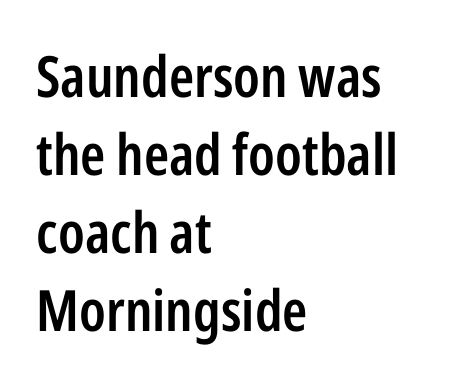
Q: Is the text bold? A: Semi-bold.
Q: Is the text italic (slanted)? A: No, it is upright.
Q: Is the typeface a serif or a sans-serif typeface? A: Sans-serif.
Q: Is the text underlined? A: No.
Q: How is the paragraph aligned? A: Left-aligned.
Q: Is the spacing between letters normal or unusually wide? A: Normal.
Q: Is the spacing between lines tight, normal or loose? A: Normal.
Q: Width (condensed, normal, or wide)? A: Condensed.
Q: Stroke contrast? A: Low.
Q: x-height? A: Medium.
Q: Monospaced? A: No.
